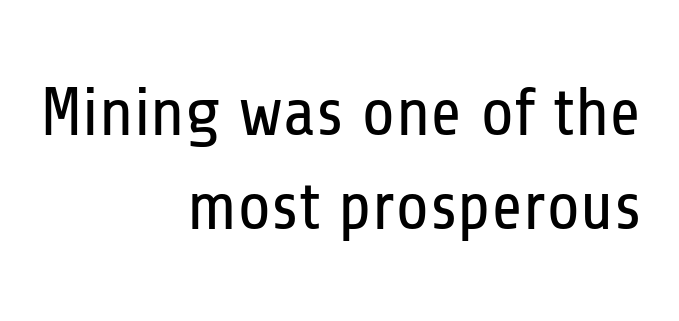
It's the straight-up-and-down kind of type. A flush-right, rag-left setting is used for this passage. Unlike a traditional serif, this face leaves its strokes unadorned. The rendering uses natural spacing where letterforms have individual widths. This rendering features lettering with no underline. These lines sit exactly where default settings would place them.
